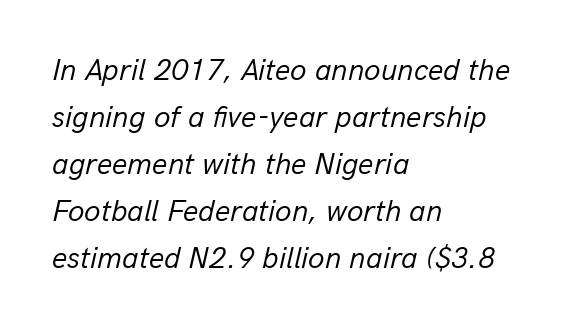
The rendering uses natural spacing where letterforms have individual widths. Inter-character spacing is left at the font's built-in metrics. These lines sit exactly where default settings would place them. The rag falls on the right side of this text block. Weight class: somewhere from thin through regular. Anything drawn beneath the words? Only blank space.
